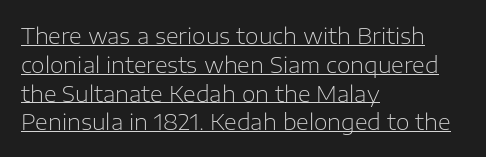
Q: Is the text bold? A: No.
Q: Is the text italic (slanted)? A: No, it is upright.
Q: Is the text underlined? A: Yes.
Q: How is the paragraph aligned? A: Left-aligned.
Q: Is the spacing between letters normal or unusually wide? A: Normal.
Q: Is the spacing between lines tight, normal or loose? A: Normal.
